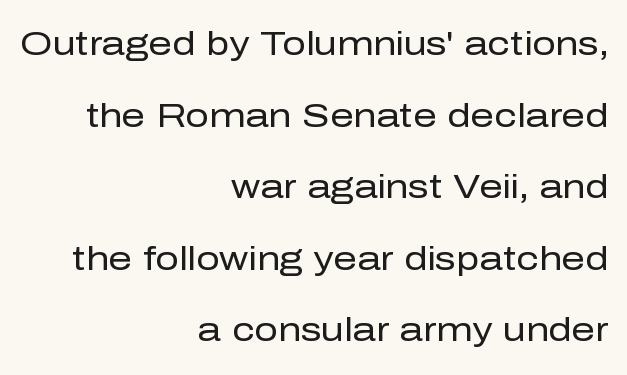
The image shows 33 px regular-weight sans-serif type, upright; set right-aligned, loose line spacing (2.17x), normal letter spacing, not underlined; low stroke contrast and a medium x-height.
